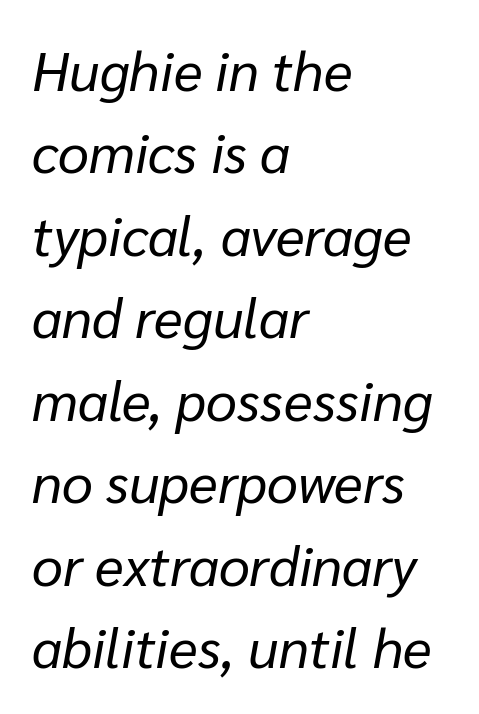
Q: Is the text bold? A: No.
Q: Is the text italic (slanted)? A: Yes, it leans right by about 10 degrees.
Q: Is the text underlined? A: No.
Q: How is the paragraph aligned? A: Left-aligned.
Q: Is the spacing between letters normal or unusually wide? A: Normal.
Q: Is the spacing between lines tight, normal or loose? A: Normal.
Q: Width (condensed, normal, or wide)? A: Normal.
Q: Stroke contrast? A: Low.
Q: x-height? A: Medium.
Q: Monospaced? A: No.
